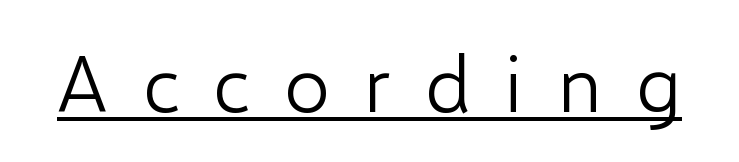
{"serif": "no", "italic": "no", "bold": "no", "weight": "light", "width": "normal", "stroke_contrast": "low", "x_height": "medium", "monospaced": "no", "underline": "yes", "letter_spacing": "wide", "letter_spacing_em": 0.44, "glyph_px": 79}
